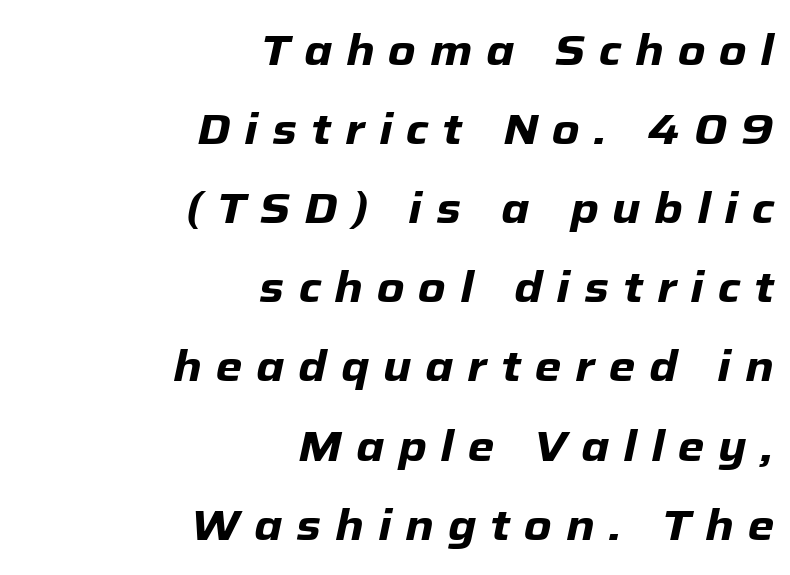
A typesetter would call this heavily tracked-out type. Each line ends at the same right margin while the left side varies. The rendering uses natural spacing where letterforms have individual widths. Rule under the text: the space is simply empty.
